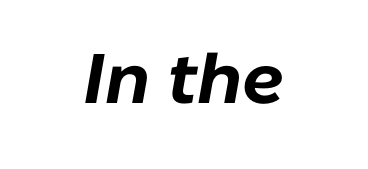
{"italic": "yes", "lean": "right", "slant_degrees": 10, "bold": "yes", "weight": "bold", "width": "normal", "stroke_contrast": "low", "x_height": "medium", "monospaced": "no", "underline": "no", "letter_spacing": "normal", "letter_spacing_em": 0.0, "glyph_px": 70}
